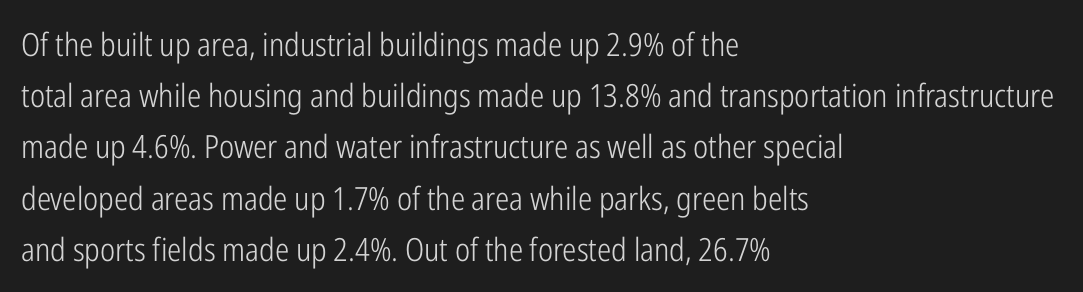
The image shows 32 px light, condensed sans-serif type, upright; set left-aligned, normal line spacing (1.6x), normal letter spacing, not underlined; low stroke contrast and a medium x-height.
